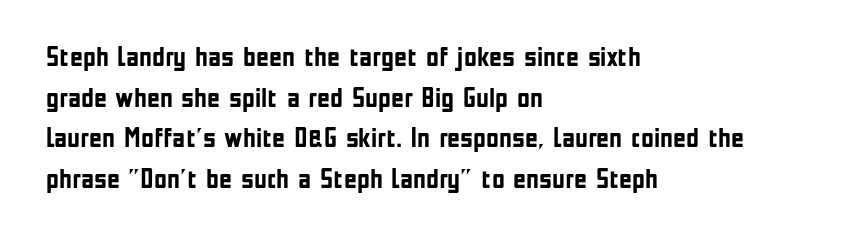
{"serif": "no", "italic": "no", "bold": "yes", "weight": "semibold", "width": "condensed", "stroke_contrast": "low", "x_height": "medium", "monospaced": "no", "underline": "no", "align": "left", "line_spacing": "normal", "line_spacing_ratio": 1.45, "letter_spacing": "normal", "letter_spacing_em": 0.0, "glyph_px": 28}
